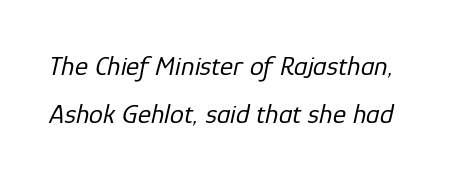
Q: Is the text bold? A: No.
Q: Is the text italic (slanted)? A: Yes, it leans right by about 12 degrees.
Q: Is the text underlined? A: No.
Q: Is the spacing between letters normal or unusually wide? A: Normal.
Q: Width (condensed, normal, or wide)? A: Normal.
Q: Stroke contrast? A: Low.
Q: x-height? A: Medium.
Q: Monospaced? A: No.
